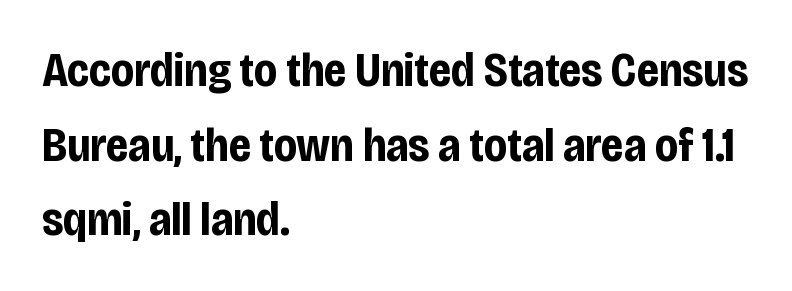
In terms of letterspacing, this is plain default setting. Notice how the stems are strictly vertical — no italics here. The letters carry no serifs — their stems end cleanly without finishing strokes. Casual observation: everything's shoved over to the left.
